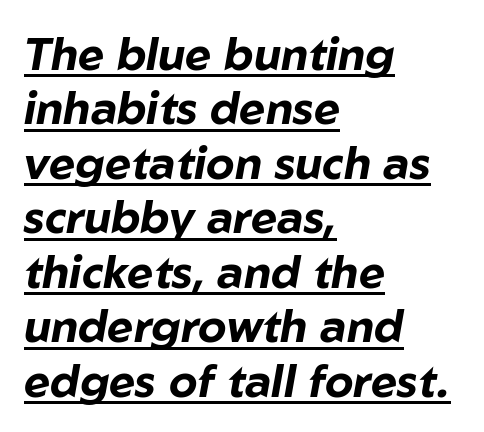
{"italic": "yes", "lean": "right", "slant_degrees": 10, "bold": "yes", "weight": "bold", "width": "normal", "stroke_contrast": "low", "x_height": "medium", "monospaced": "no", "underline": "yes", "align": "left", "line_spacing_ratio": 1.21, "letter_spacing": "normal", "letter_spacing_em": 0.0, "glyph_px": 45}
